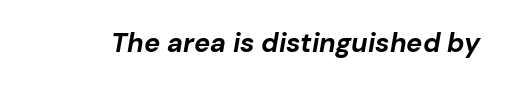
Q: Is the text bold? A: Yes.
Q: Is the text italic (slanted)? A: Yes, it leans right by about 10 degrees.
Q: Is the text underlined? A: No.
Q: Is the spacing between letters normal or unusually wide? A: Normal.
